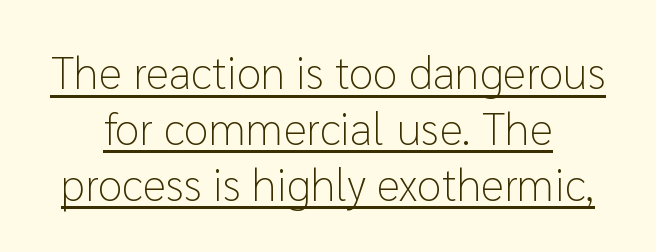
The specimen reads as upright at a glance. Nothing sits at the stroke ends, so this counts as sans-serif. Character widths vary here, with narrow letters taking less room than wide ones. The rendering keeps characters at their native spacing. Bold? No — there's no thickening of the strokes. Emphasis is given by a line drawn under the lettering.
